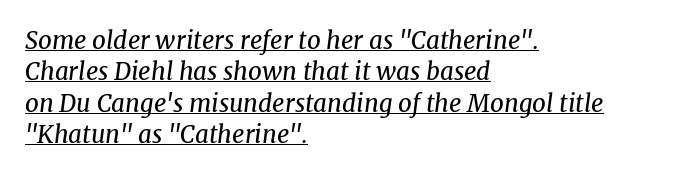
Q: Is the text bold? A: No.
Q: Is the text italic (slanted)? A: Yes, it leans right by about 8 degrees.
Q: Is the text underlined? A: Yes.
Q: How is the paragraph aligned? A: Left-aligned.
Q: Is the spacing between letters normal or unusually wide? A: Normal.
Q: Is the spacing between lines tight, normal or loose? A: Normal.
